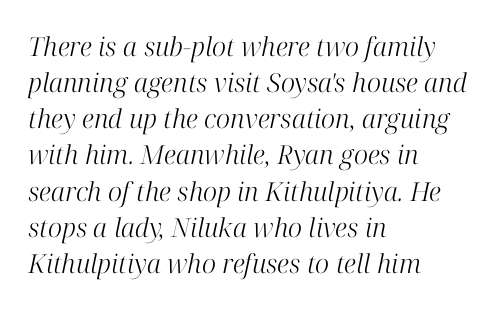
{"italic": "yes", "lean": "right", "slant_degrees": 12, "bold": "no", "underline": "no", "align": "left", "line_spacing": "normal", "line_spacing_ratio": 1.39, "letter_spacing": "normal", "letter_spacing_em": 0.0, "glyph_px": 26}
